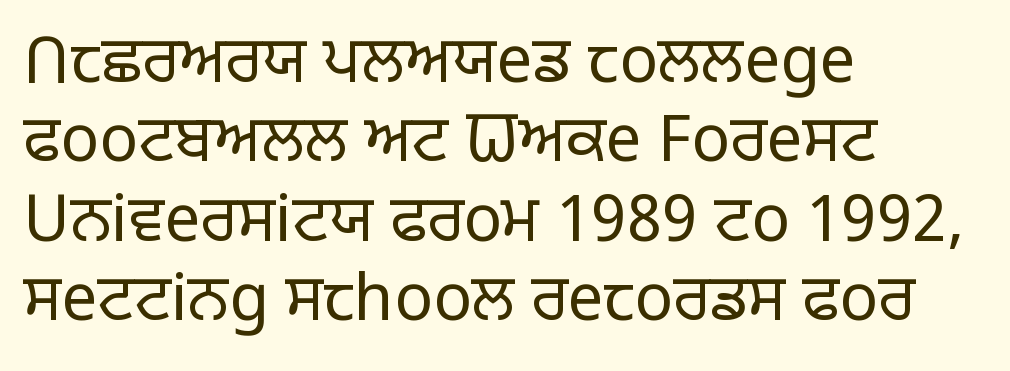
The image shows 64 px light sans-serif type, upright; set left-aligned, line spacing 1.24x, normal letter spacing, not underlined; low stroke contrast and a large x-height.
